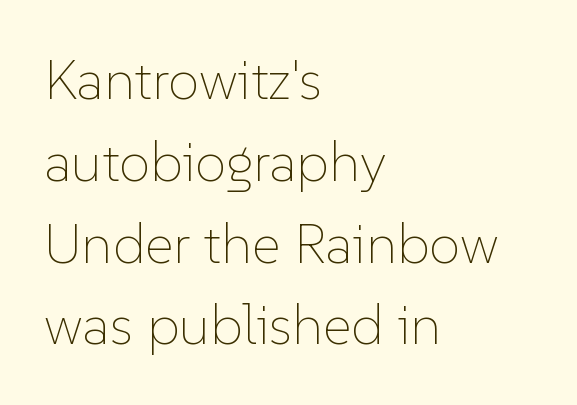
{"italic": "no", "bold": "no", "weight": "thin", "width": "normal", "stroke_contrast": "low", "x_height": "medium", "monospaced": "no", "underline": "no", "align": "left", "line_spacing": "normal", "line_spacing_ratio": 1.46, "letter_spacing": "normal", "letter_spacing_em": 0.0, "glyph_px": 56}
